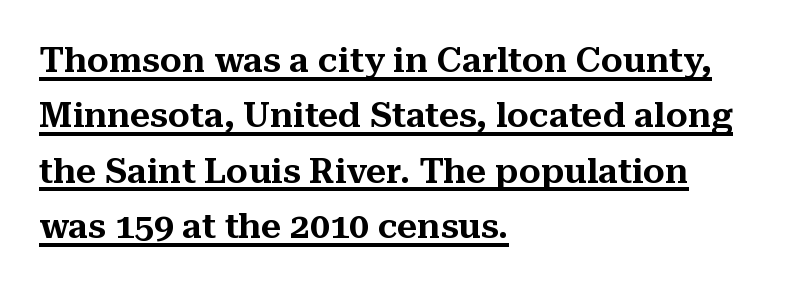
The image shows 35 px serif type, upright; set left-aligned, normal line spacing (1.58x), normal letter spacing, underlined; medium stroke contrast and a medium x-height.
